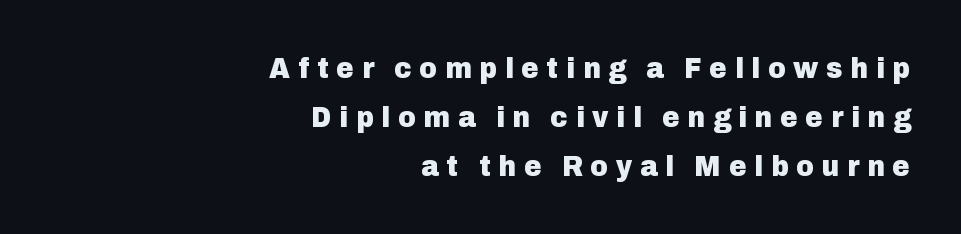
{"serif": "no", "italic": "no", "bold": "yes", "weight": "heavy", "width": "normal", "stroke_contrast": "low", "x_height": "medium", "monospaced": "no", "underline": "no", "align": "right", "line_spacing": "normal", "line_spacing_ratio": 1.63, "letter_spacing": "wide", "letter_spacing_em": 0.26, "glyph_px": 30}
